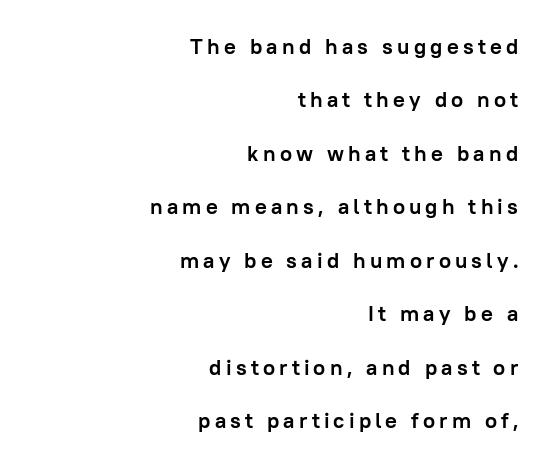
Reading down the block, your eye finds every line finishing at a fixed right position. You could fit nearly another row in the gap between these rows. Posture: straight, roman, zero tilt. Underlining? Definitely not there. Thick stems and heavy bowls — unmistakably bold.
